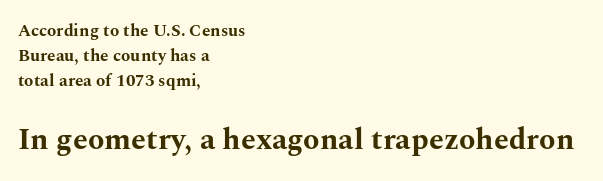
Q: Is the text bold? A: Yes.
Q: Is the text italic (slanted)? A: No, it is upright.
Q: Is the typeface a serif or a sans-serif typeface? A: Serif.
Q: Is the text underlined? A: No.
Q: How is the paragraph aligned? A: Left-aligned.
Q: Is the spacing between letters normal or unusually wide? A: Normal.
Q: Is the spacing between lines tight, normal or loose? A: Normal.
Q: Which block of text is set in a larger size, the first (top) or the second (bottom)? A: The second (bottom) one.
Q: Width (condensed, normal, or wide)? A: Wide.
Q: Stroke contrast? A: Medium.
Q: x-height? A: Medium.
Q: Monospaced? A: No.
